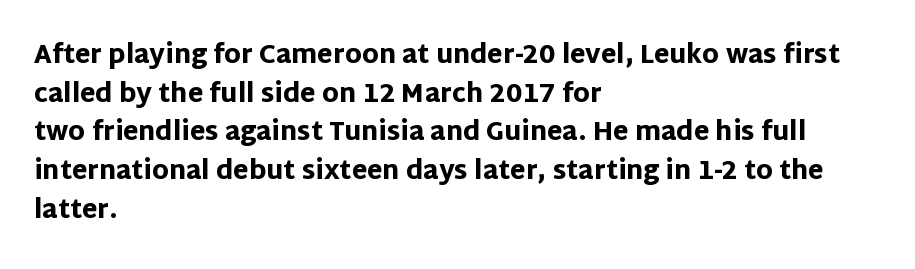
Q: Is the text bold? A: Yes.
Q: Is the text italic (slanted)? A: No, it is upright.
Q: Is the text underlined? A: No.
Q: How is the paragraph aligned? A: Left-aligned.
Q: Is the spacing between letters normal or unusually wide? A: Normal.
Q: Is the spacing between lines tight, normal or loose? A: Normal.
